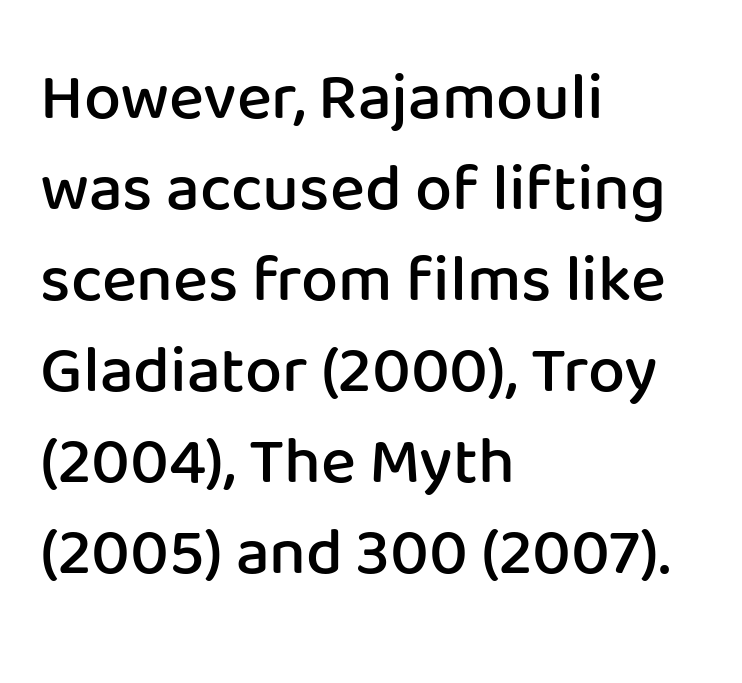
The sample has been set in demibold, a notch under bold. Rule under the text: the space is simply empty. Looks like regular typesetting: each glyph gets only the width it needs. The lettering holds an erect, upright posture throughout. These lines are composed in type without serifs.
